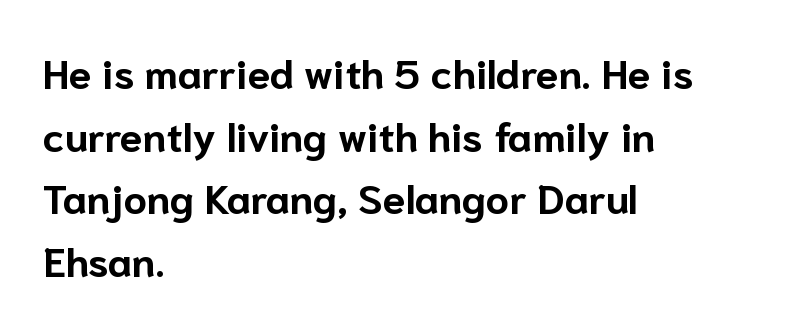
{"serif": "no", "italic": "no", "bold": "yes", "weight": "bold", "width": "normal", "stroke_contrast": "low", "x_height": "medium", "monospaced": "no", "underline": "no", "align": "left", "line_spacing": "normal", "line_spacing_ratio": 1.53, "letter_spacing": "normal", "letter_spacing_em": 0.0, "glyph_px": 41}
